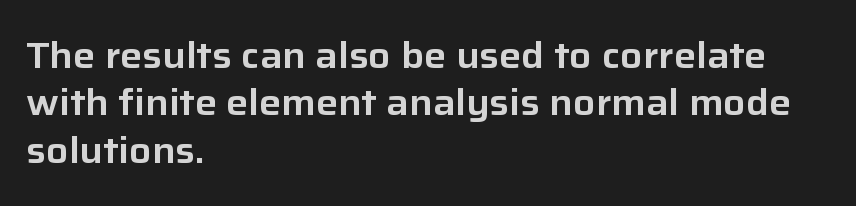
The image shows 37 px sans-serif type, upright; set left-aligned, normal line spacing (1.28x), normal letter spacing, not underlined; low stroke contrast and a medium x-height.
